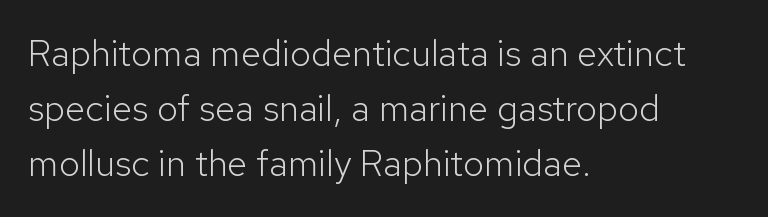
The image shows 37 px light sans-serif type, upright; set left-aligned, normal line spacing (1.49x), normal letter spacing, not underlined; low stroke contrast and a medium x-height.
